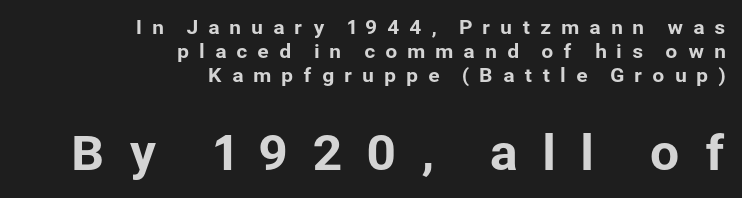
{"serif": "no", "italic": "no", "width": "normal", "stroke_contrast": "low", "x_height": "medium", "monospaced": "no", "underline": "no", "align": "right", "line_spacing": "normal", "line_spacing_ratio": 1.26, "letter_spacing": "wide", "letter_spacing_em": 0.5, "larger_block": "second", "size_ratio": 2.47, "glyph_px": 47}
